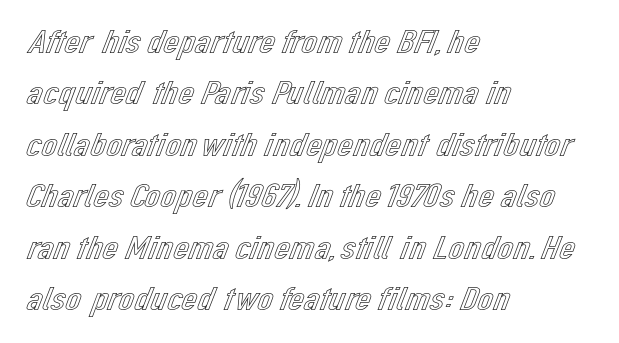
Just letters on the line, the space beneath them empty. Summary of vertical rhythm: regular, with standard interline spacing. The typesetter chose a ragged-right arrangement here. The rendering keeps characters at their native spacing. Varying glyph widths throughout — classic text-font behaviour.
